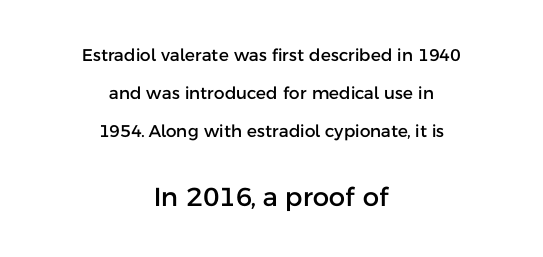
{"italic": "no", "underline": "no", "align": "center", "line_spacing": "loose", "line_spacing_ratio": 2.25, "letter_spacing": "normal", "letter_spacing_em": 0.0, "larger_block": "second", "size_ratio": 1.53, "glyph_px": 26}
